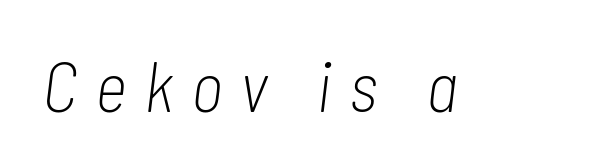
Bold? No — there's no thickening of the strokes. You can tell it's italic because the verticals aren't actually vertical. The type is letterspaced generously, with wide tracking. Only glyphs here, with clear space below each row. The passage shown is typed in a proportional face where columns would drift.
